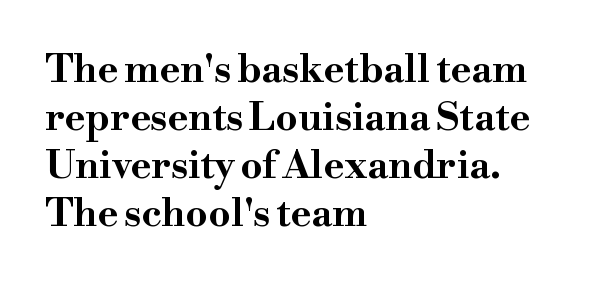
{"serif": "yes", "italic": "no", "bold": "yes", "weight": "bold", "width": "wide", "stroke_contrast": "high", "x_height": "small", "monospaced": "no", "underline": "no", "align": "left", "line_spacing_ratio": 1.23, "letter_spacing": "normal", "letter_spacing_em": 0.0, "glyph_px": 39}
